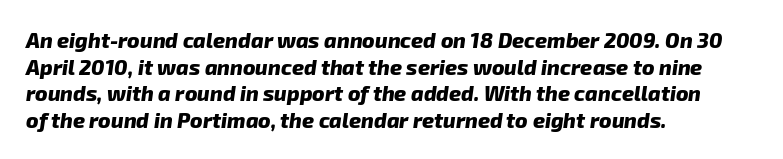
Q: Is the text bold? A: Yes.
Q: Is the text underlined? A: No.
Q: How is the paragraph aligned? A: Left-aligned.
Q: Is the spacing between letters normal or unusually wide? A: Normal.
Q: Is the spacing between lines tight, normal or loose? A: Normal.
